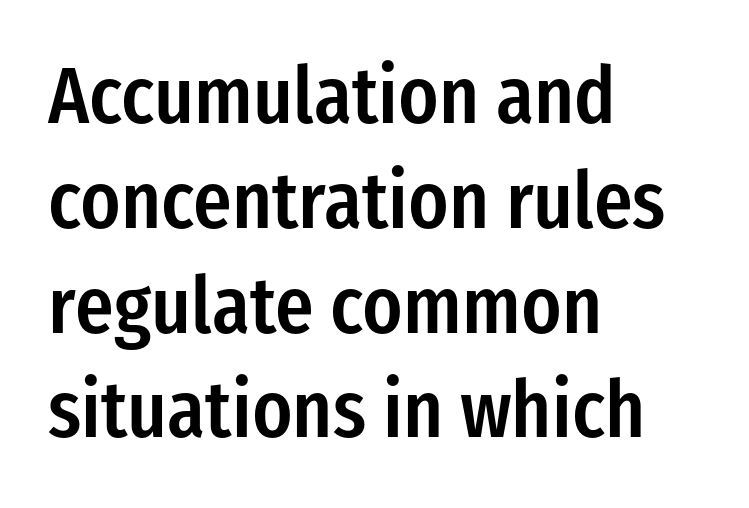
{"serif": "no", "italic": "no", "bold": "semi", "weight": "semibold", "width": "condensed", "stroke_contrast": "low", "x_height": "medium", "monospaced": "no", "underline": "no", "align": "left", "line_spacing": "normal", "line_spacing_ratio": 1.31, "letter_spacing": "normal", "letter_spacing_em": 0.0, "glyph_px": 80}
